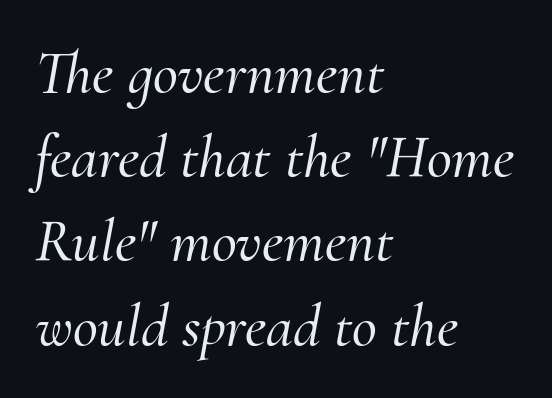
Q: Is the text italic (slanted)? A: Yes, it leans right by about 10 degrees.
Q: Is the typeface a serif or a sans-serif typeface? A: Serif.
Q: Is the text underlined? A: No.
Q: How is the paragraph aligned? A: Left-aligned.
Q: Is the spacing between letters normal or unusually wide? A: Normal.
Q: Is the spacing between lines tight, normal or loose? A: Normal.
Q: Width (condensed, normal, or wide)? A: Normal.
Q: Stroke contrast? A: Medium.
Q: x-height? A: Small.
Q: Monospaced? A: No.
